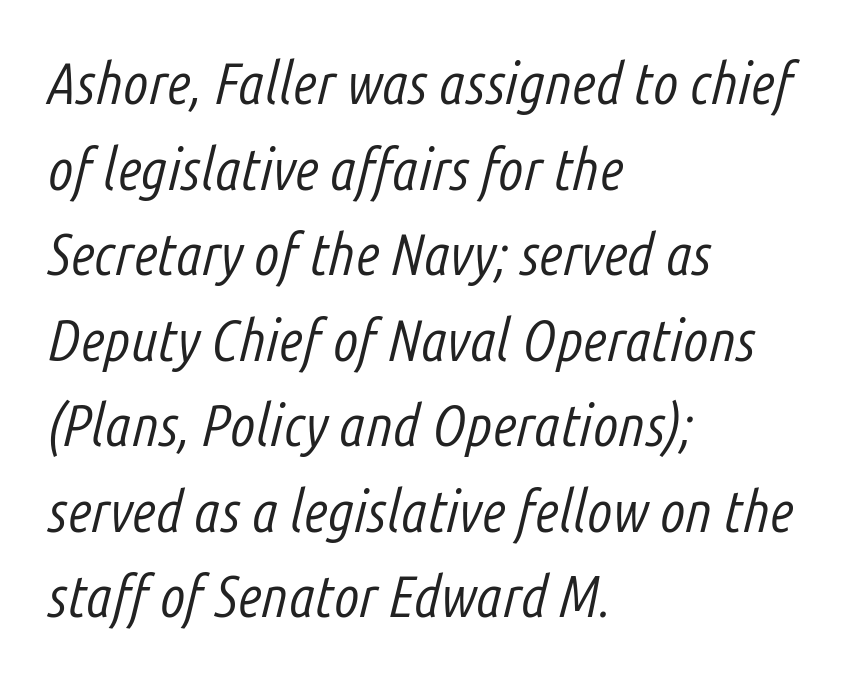
In terms of leading, this rendering sits right in the middle. In CSS terms this would be text-align: left. Descender tails drop into unmarked territory. The strokes are not fattened; the text isn't bold.
